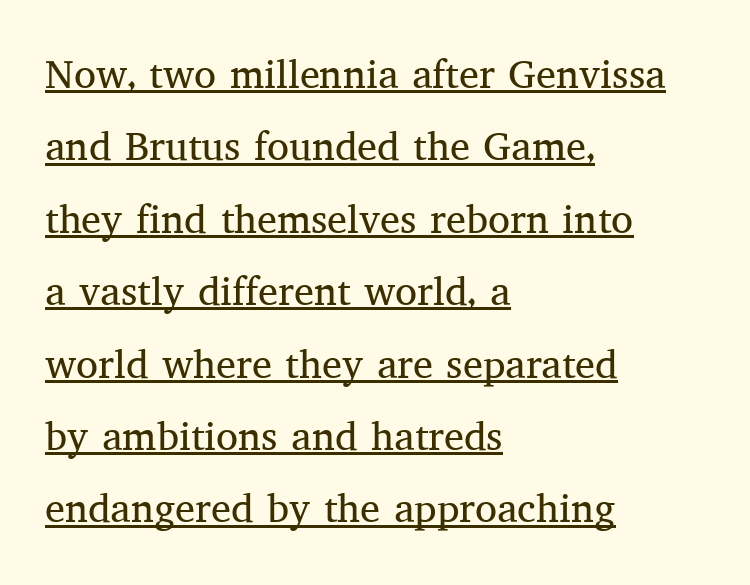
{"serif": "yes", "italic": "no", "bold": "no", "weight": "regular", "width": "normal", "stroke_contrast": "medium", "x_height": "medium", "monospaced": "no", "underline": "yes", "align": "left", "line_spacing_ratio": 1.81, "letter_spacing": "normal", "letter_spacing_em": 0.0, "glyph_px": 40}
